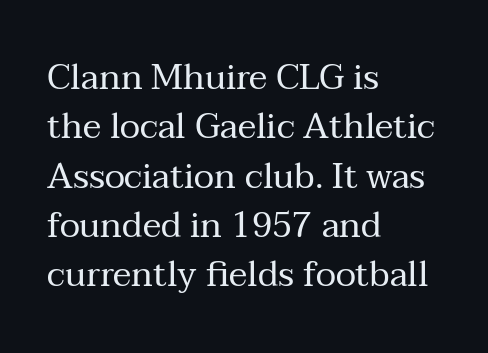
Caption: face not bold, strokes unweighted. Examine the stroke ends and you'll spot serifs. Reading down the column, the eye jumps a familiar distance to each next line. The setting favours the left margin, as ordinary paragraphs usually do. Here the designer chose a conventional face with non-uniform glyph widths. Type without underlining.
